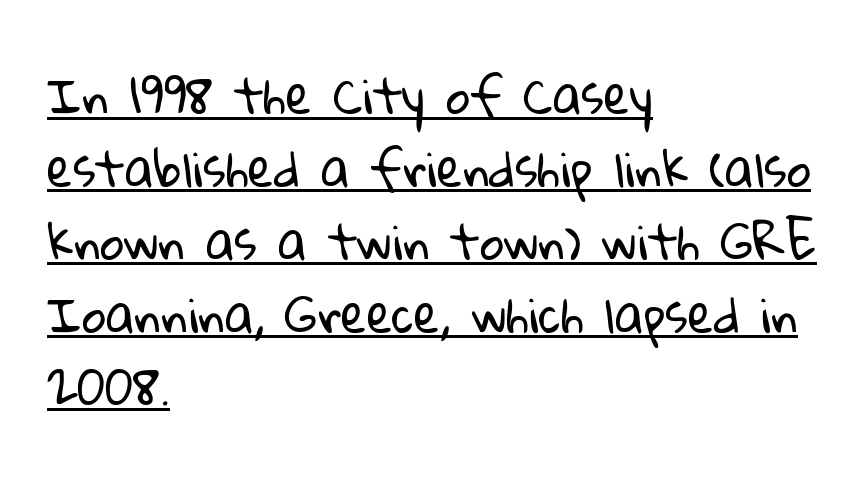
The image shows 47 px regular-weight sans-serif type; set left-aligned, normal line spacing (1.55x), normal letter spacing, underlined; low stroke contrast and a medium x-height.
